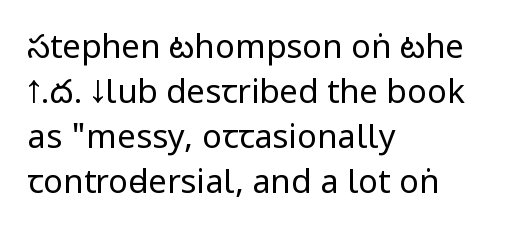
{"serif": "no", "italic": "no", "bold": "no", "weight": "regular", "width": "condensed", "stroke_contrast": "low", "underline": "no", "align": "left", "line_spacing": "normal", "line_spacing_ratio": 1.36, "letter_spacing": "normal", "letter_spacing_em": 0.0, "glyph_px": 33}
